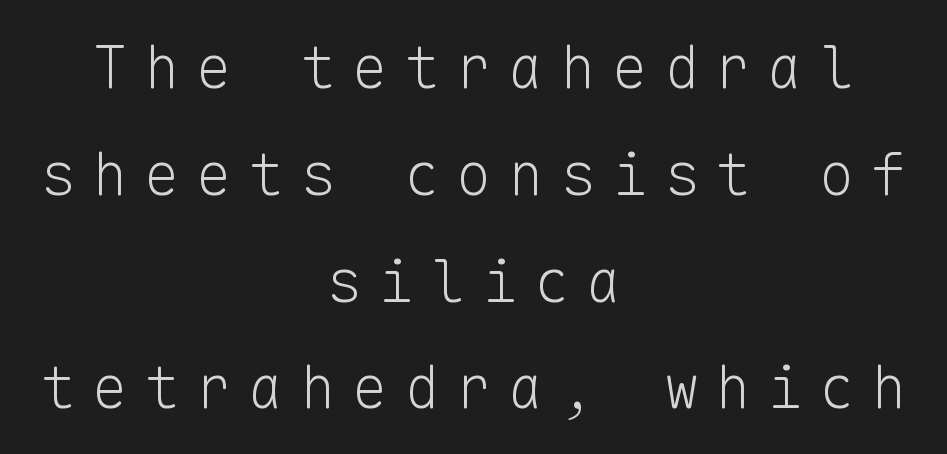
Here the glyphs are tracked loosely, breaking word shapes into spaced letters. You could count columns in this text — the font is strictly monospaced. Typeset on center — no edge is straight. This rendering features lettering with no underline. When letters stand straight like this, we call the style roman or upright. Unbolded letterforms with no extra heft.
